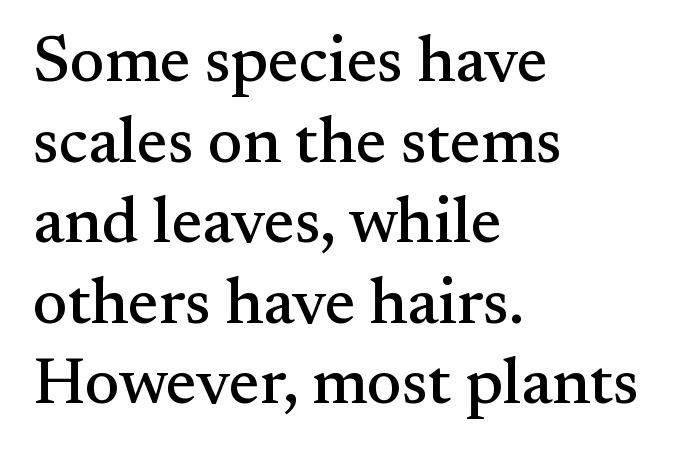
Q: Is the text italic (slanted)? A: No, it is upright.
Q: Is the typeface a serif or a sans-serif typeface? A: Serif.
Q: Is the text underlined? A: No.
Q: How is the paragraph aligned? A: Left-aligned.
Q: Is the spacing between letters normal or unusually wide? A: Normal.
Q: Width (condensed, normal, or wide)? A: Normal.
Q: Stroke contrast? A: Medium.
Q: x-height? A: Small.
Q: Monospaced? A: No.
